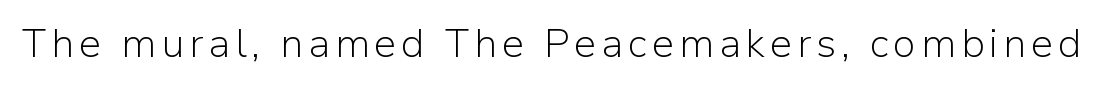
Think of a printed novel: that variable character pitch is what you see here. No italicization has been applied; the sample stays upright. The cut favours lightness, reaching ordinary text weight at its darkest. The strip under each line holds only bare page. Each letter's strokes conclude bluntly, with no projecting serifs.
